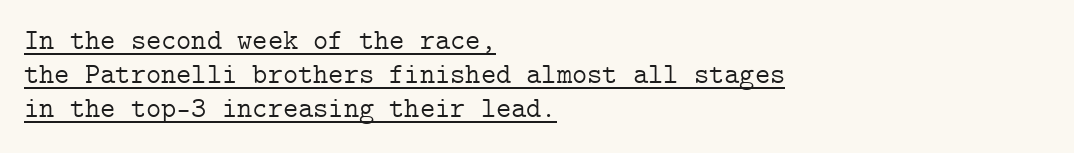
Q: Is the text bold? A: No.
Q: Is the text italic (slanted)? A: No, it is upright.
Q: Is the typeface a serif or a sans-serif typeface? A: Serif.
Q: Is the text underlined? A: Yes.
Q: How is the paragraph aligned? A: Left-aligned.
Q: Is the spacing between letters normal or unusually wide? A: Normal.
Q: Width (condensed, normal, or wide)? A: Normal.
Q: Stroke contrast? A: Low.
Q: x-height? A: Medium.
